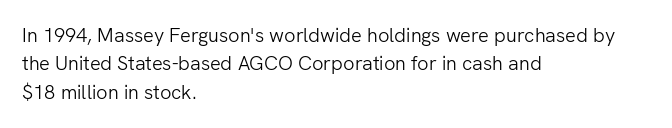
The image shows 20 px text type, upright; set left-aligned, normal line spacing (1.42x), normal letter spacing, not underlined.
